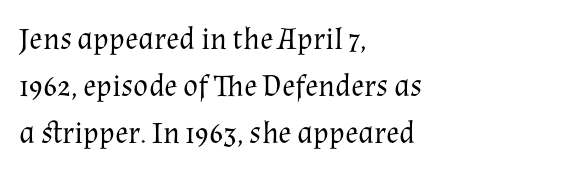
The image shows 31 px regular-weight serif type, upright; set left-aligned, normal line spacing (1.51x), normal letter spacing, not underlined; medium stroke contrast and a medium x-height.
